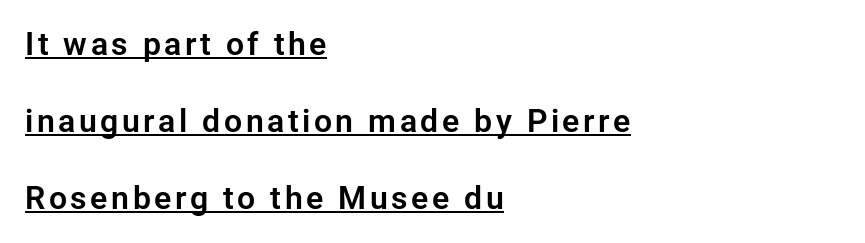
{"serif": "no", "italic": "no", "width": "normal", "stroke_contrast": "low", "x_height": "medium", "monospaced": "no", "underline": "yes", "align": "left", "line_spacing": "loose", "line_spacing_ratio": 2.41, "glyph_px": 32}
